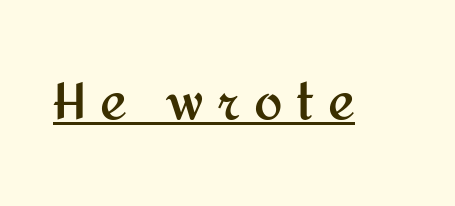
Q: Is the text bold? A: Yes.
Q: Is the text italic (slanted)? A: No, it is upright.
Q: Is the typeface a serif or a sans-serif typeface? A: Sans-serif.
Q: Is the text underlined? A: Yes.
Q: Is the spacing between letters normal or unusually wide? A: Unusually wide.
Q: Width (condensed, normal, or wide)? A: Normal.
Q: Stroke contrast? A: Medium.
Q: x-height? A: Medium.
Q: Monospaced? A: No.
